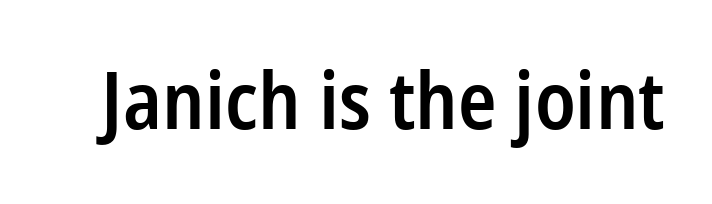
{"serif": "no", "italic": "no", "bold": "semi", "weight": "semibold", "width": "condensed", "stroke_contrast": "low", "x_height": "medium", "monospaced": "no", "underline": "no", "letter_spacing": "normal", "letter_spacing_em": 0.0, "glyph_px": 80}
